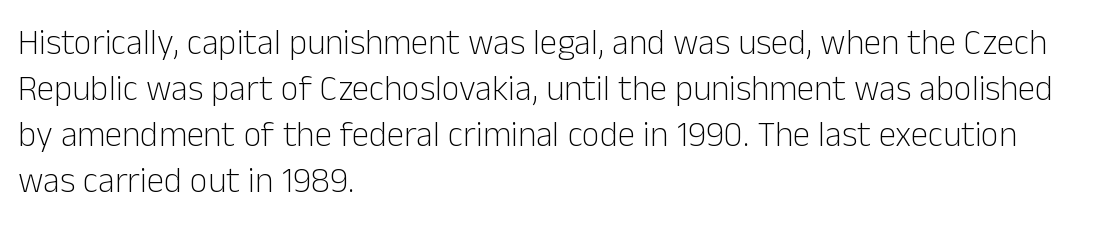
Q: Is the text bold? A: No.
Q: Is the text italic (slanted)? A: No, it is upright.
Q: Is the typeface a serif or a sans-serif typeface? A: Sans-serif.
Q: Is the text underlined? A: No.
Q: How is the paragraph aligned? A: Left-aligned.
Q: Is the spacing between letters normal or unusually wide? A: Normal.
Q: Is the spacing between lines tight, normal or loose? A: Normal.
Q: Width (condensed, normal, or wide)? A: Normal.
Q: Stroke contrast? A: Low.
Q: x-height? A: Medium.
Q: Monospaced? A: No.
